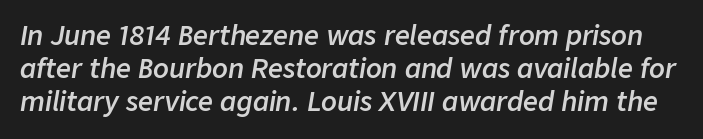
Q: Is the text bold? A: Semi-bold.
Q: Is the text italic (slanted)? A: Yes, it leans right by about 9 degrees.
Q: Is the text underlined? A: No.
Q: Is the spacing between letters normal or unusually wide? A: Normal.
Q: Is the spacing between lines tight, normal or loose? A: Normal.
